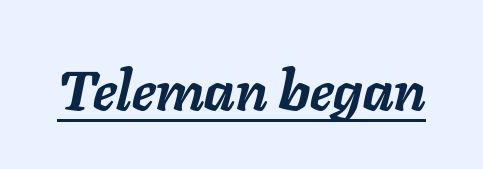
The image shows 55 px semibold type, italic (leaning right); set normal letter spacing, underlined; low stroke contrast and a medium x-height.
